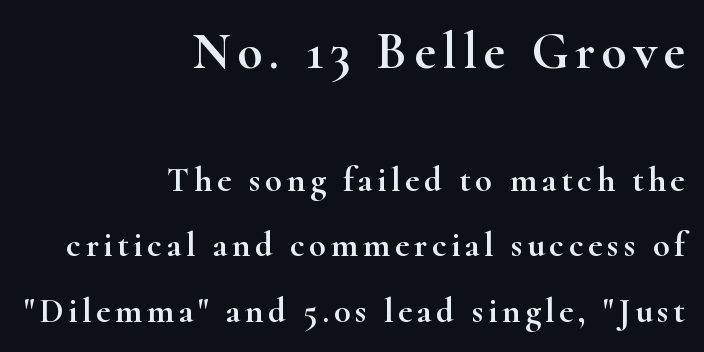
Q: Is the text italic (slanted)? A: No, it is upright.
Q: Is the typeface a serif or a sans-serif typeface? A: Serif.
Q: Is the text underlined? A: No.
Q: How is the paragraph aligned? A: Right-aligned.
Q: Which block of text is set in a larger size, the first (top) or the second (bottom)? A: The first (top) one.
Q: Width (condensed, normal, or wide)? A: Wide.
Q: Stroke contrast? A: High.
Q: x-height? A: Small.
Q: Monospaced? A: No.
